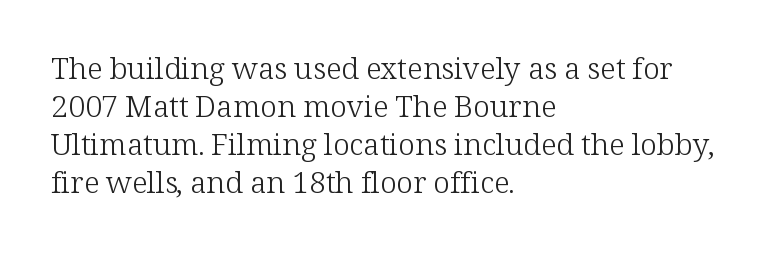
{"serif": "yes", "italic": "no", "bold": "no", "weight": "light", "width": "normal", "stroke_contrast": "low", "x_height": "medium", "monospaced": "no", "underline": "no", "align": "left", "line_spacing": "normal", "line_spacing_ratio": 1.27, "letter_spacing": "normal", "letter_spacing_em": 0.0, "glyph_px": 30}
